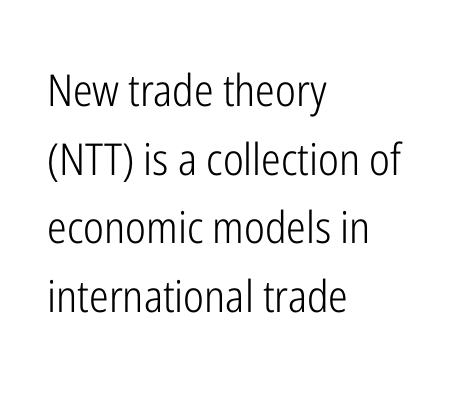
Varying glyph widths throughout — classic text-font behaviour. Letters have the restrained weight of plain body copy at most. Upright lettering throughout. Clear beneath every line of the passage.
